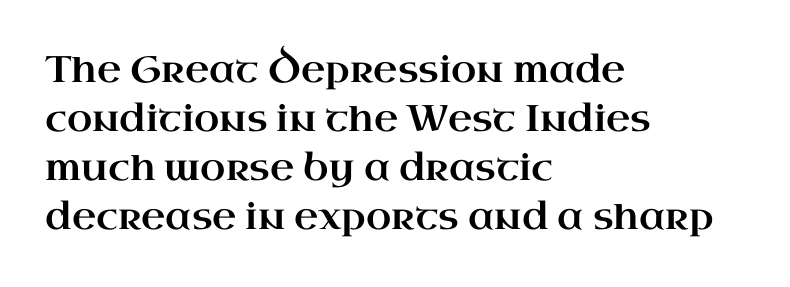
Q: Is the text italic (slanted)? A: No, it is upright.
Q: Is the typeface a serif or a sans-serif typeface? A: Serif.
Q: Is the text underlined? A: No.
Q: How is the paragraph aligned? A: Left-aligned.
Q: Is the spacing between letters normal or unusually wide? A: Normal.
Q: Is the spacing between lines tight, normal or loose? A: Normal.
Q: Width (condensed, normal, or wide)? A: Wide.
Q: Stroke contrast? A: High.
Q: x-height? A: Small.
Q: Monospaced? A: No.
